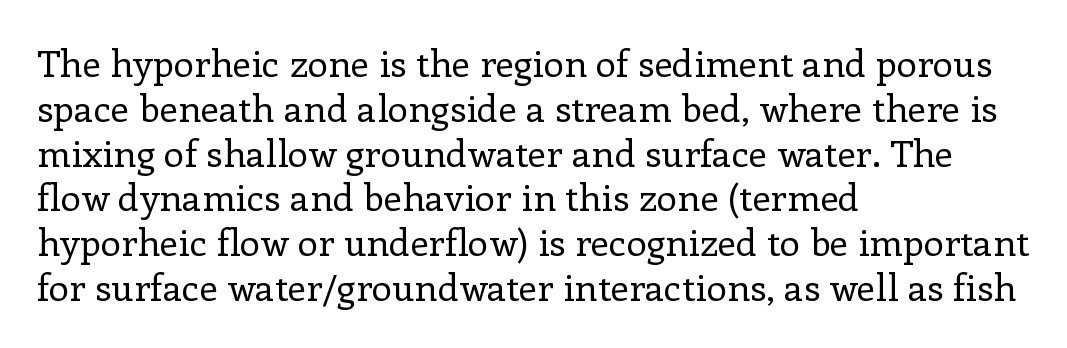
The image shows 37 px regular-weight serif type, upright; set left-aligned, line spacing 1.21x, normal letter spacing, not underlined; low stroke contrast and a medium x-height.
